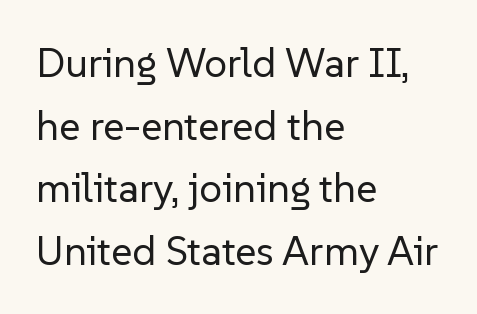
Q: Is the text bold? A: No.
Q: Is the text italic (slanted)? A: No, it is upright.
Q: Is the typeface a serif or a sans-serif typeface? A: Sans-serif.
Q: Is the text underlined? A: No.
Q: How is the paragraph aligned? A: Left-aligned.
Q: Is the spacing between letters normal or unusually wide? A: Normal.
Q: Is the spacing between lines tight, normal or loose? A: Normal.
Q: Width (condensed, normal, or wide)? A: Normal.
Q: Stroke contrast? A: Low.
Q: x-height? A: Medium.
Q: Monospaced? A: No.
